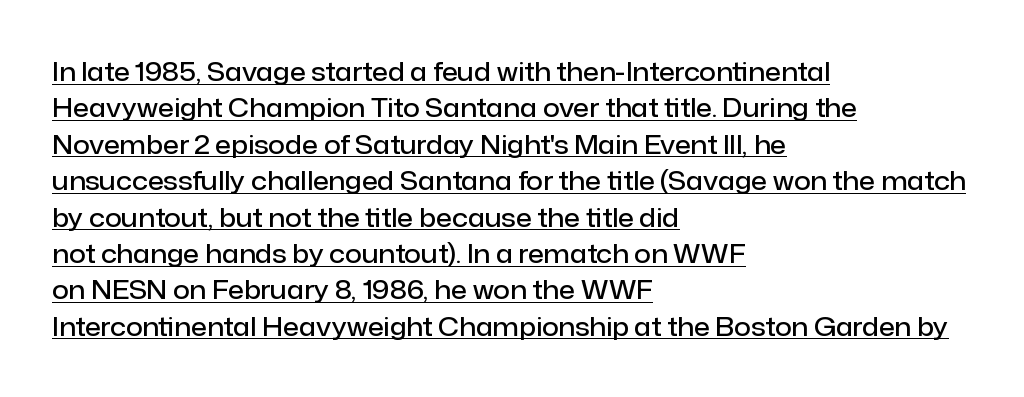
Does the weight exceed regular? Yes, but only to semibold. The leading is moderate, giving the passage an even texture. The rendered words wear a rule along their underside. You can tell it's not italic because the verticals are truly vertical. One-word summary of the alignment: left. Nobody touched the tracking dial on this one.
